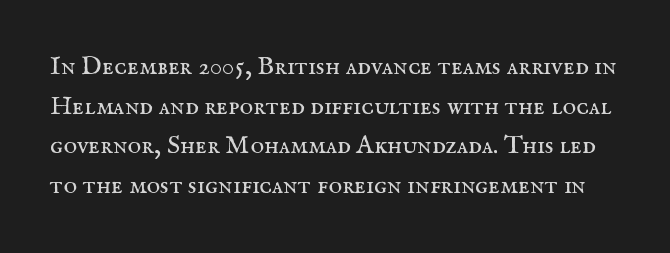
The image shows 26 px text type, upright; set normal line spacing (1.52x), normal letter spacing, not underlined.
